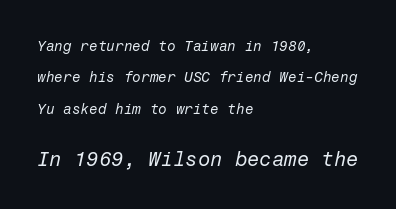
Q: Is the text bold? A: No.
Q: Is the text italic (slanted)? A: Yes, it leans right by about 12 degrees.
Q: Is the text underlined? A: No.
Q: How is the paragraph aligned? A: Left-aligned.
Q: Is the spacing between letters normal or unusually wide? A: Normal.
Q: Is the spacing between lines tight, normal or loose? A: Loose.
Q: Which block of text is set in a larger size, the first (top) or the second (bottom)? A: The second (bottom) one.
